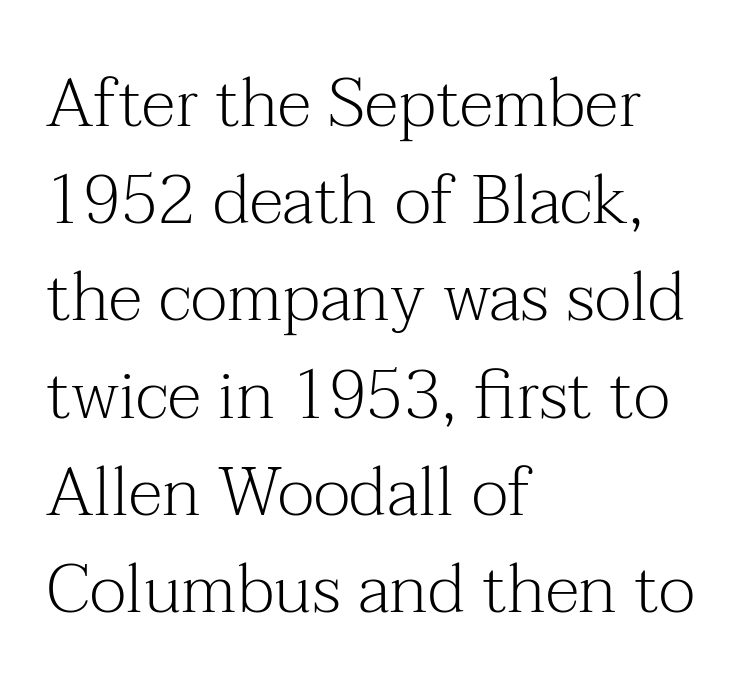
The image shows 68 px light serif type, upright; set left-aligned, normal line spacing (1.43x), normal letter spacing, not underlined; medium stroke contrast and a medium x-height.
